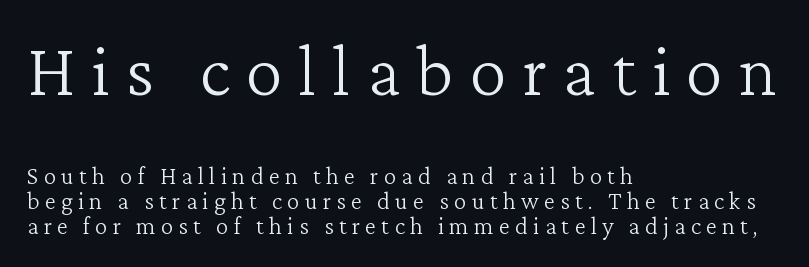
To sum up the face: it has serifs. The rendering uses a small line-height, squeezing the rows. Note the varied advance widths — an 'i' is clearly narrower than an 'm'. The setting favours the left margin, as ordinary paragraphs usually do. In terms of letterspacing, this is a distinctly airy, spread setting. Unlike italic type, these characters show no tilt at all.
